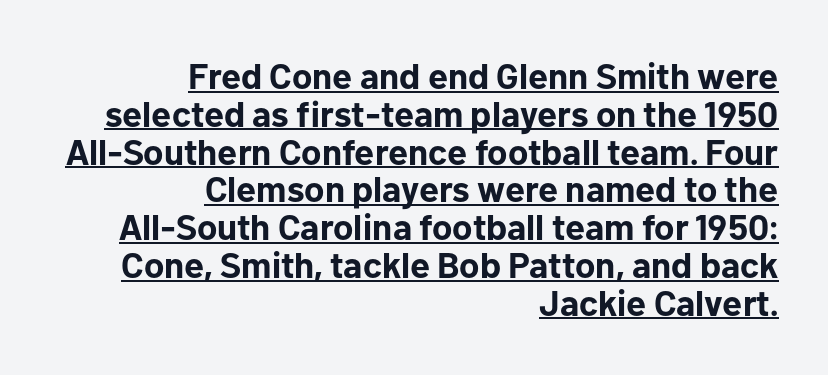
{"serif": "no", "italic": "no", "bold": "yes", "weight": "bold", "width": "normal", "stroke_contrast": "low", "x_height": "medium", "monospaced": "no", "underline": "yes", "align": "right", "line_spacing": "tight", "line_spacing_ratio": 1.05, "letter_spacing": "normal", "letter_spacing_em": 0.0, "glyph_px": 36}
